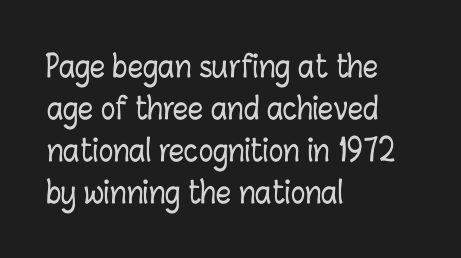
The image shows 30 px condensed type, upright; set left-aligned, normal line spacing (1.4x), normal letter spacing, not underlined; low stroke contrast and a medium x-height.
